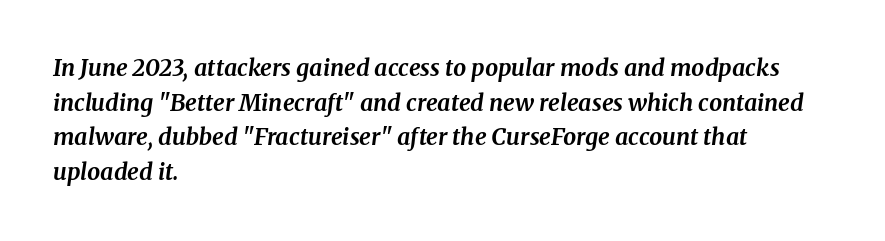
The image shows 23 px bold type, italic (leaning right); set left-aligned, normal line spacing (1.51x), normal letter spacing, not underlined.
